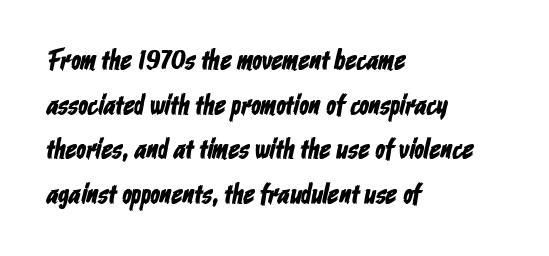
{"serif": "no", "width": "condensed", "stroke_contrast": "low", "x_height": "medium", "monospaced": "no", "underline": "no", "align": "left", "line_spacing": "normal", "line_spacing_ratio": 1.59, "letter_spacing": "normal", "letter_spacing_em": 0.0, "glyph_px": 28}
